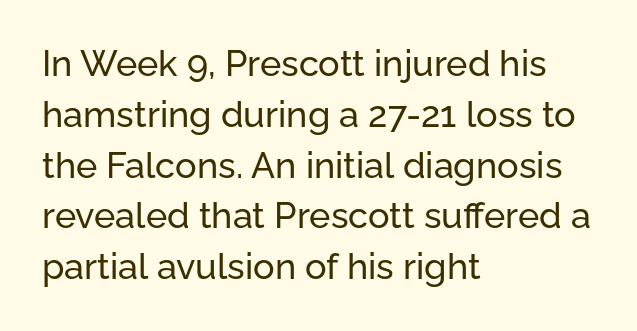
These lines sit exactly where default settings would place them. A typesetter would call this zero additional tracking. The glyphs are unaccompanied by any horizontal stroke below them. You could not count columns in this text — the font is proportionally spaced. Classification — sans serif. Every character sits straight up, as roman type does.
